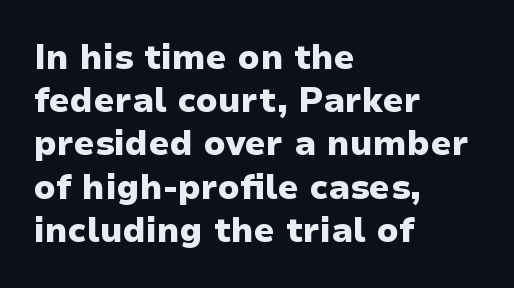
The image shows 34 px heavy sans-serif type, upright; set left-aligned, normal line spacing (1.27x), normal letter spacing, not underlined; low stroke contrast and a medium x-height.
